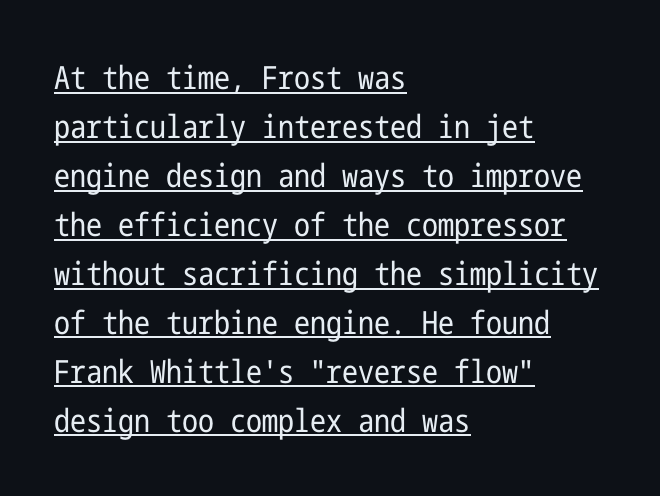
The image shows 32 px regular-weight, condensed sans-serif type, upright; set left-aligned, normal line spacing (1.53x), normal letter spacing, underlined; low stroke contrast and a medium x-height.
